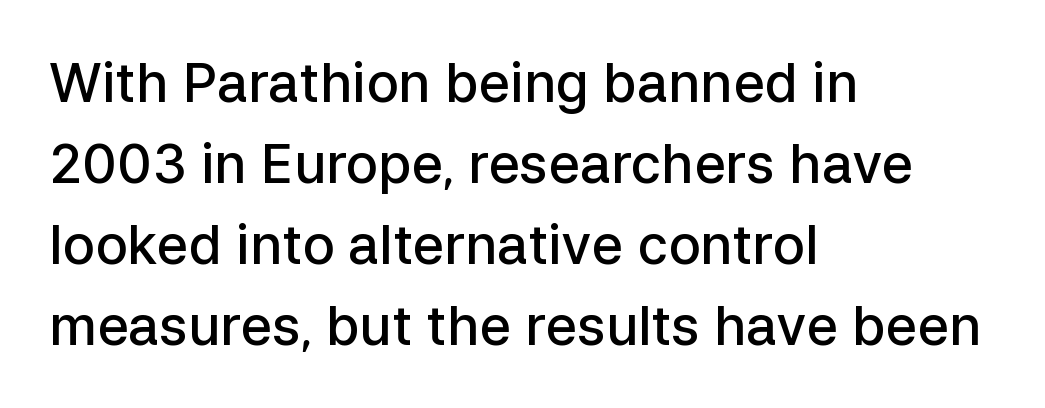
{"serif": "no", "italic": "no", "bold": "semi", "weight": "semibold", "width": "normal", "stroke_contrast": "low", "x_height": "medium", "monospaced": "no", "underline": "no", "align": "left", "line_spacing": "normal", "line_spacing_ratio": 1.5, "letter_spacing": "normal", "letter_spacing_em": 0.0, "glyph_px": 54}
